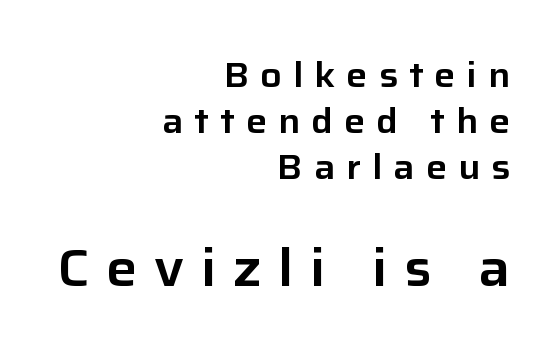
{"serif": "no", "italic": "no", "width": "normal", "stroke_contrast": "low", "x_height": "medium", "monospaced": "no", "underline": "no", "align": "right", "line_spacing": "normal", "line_spacing_ratio": 1.31, "letter_spacing": "wide", "letter_spacing_em": 0.32, "larger_block": "second", "size_ratio": 1.49, "glyph_px": 52}
